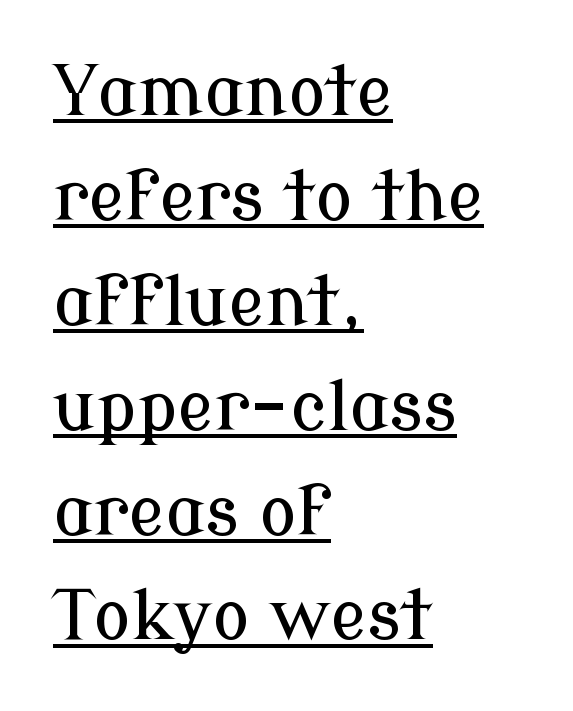
The image shows 69 px serif type, upright; set left-aligned, normal line spacing (1.52x), normal letter spacing, underlined; low stroke contrast and a medium x-height.
